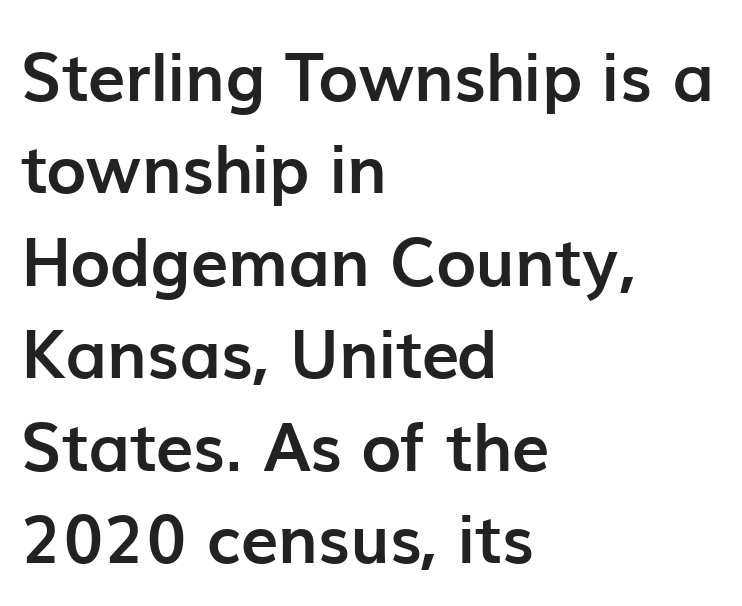
Pretty heavy lettering here — definitely bold. The rendering anchors every line to the left-hand side. These lines keep a tight, regular rhythm from letter to letter. Vertical spacing — default. This sample uses a sans-serif face.
